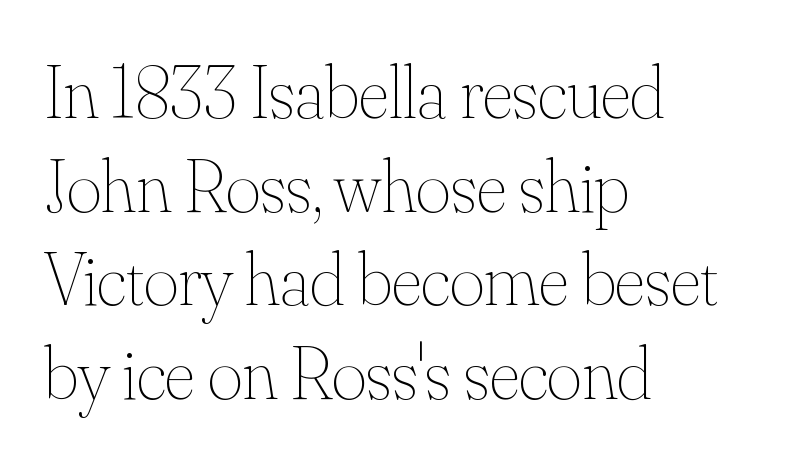
{"italic": "no", "bold": "no", "weight": "thin", "width": "normal", "stroke_contrast": "medium", "x_height": "small", "monospaced": "no", "underline": "no", "align": "left", "line_spacing": "normal", "line_spacing_ratio": 1.25, "letter_spacing": "normal", "letter_spacing_em": 0.0, "glyph_px": 75}
